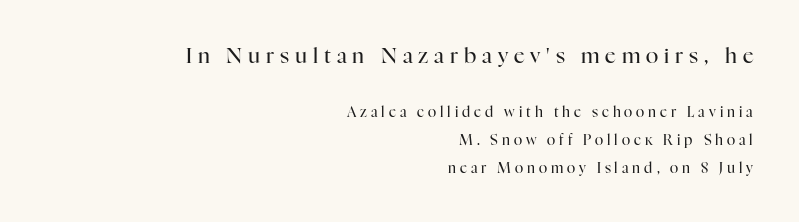
Q: Is the text bold? A: No.
Q: Is the text italic (slanted)? A: No, it is upright.
Q: Is the text underlined? A: No.
Q: How is the paragraph aligned? A: Right-aligned.
Q: Is the spacing between letters normal or unusually wide? A: Unusually wide.
Q: Is the spacing between lines tight, normal or loose? A: Loose.
Q: Which block of text is set in a larger size, the first (top) or the second (bottom)? A: The first (top) one.
